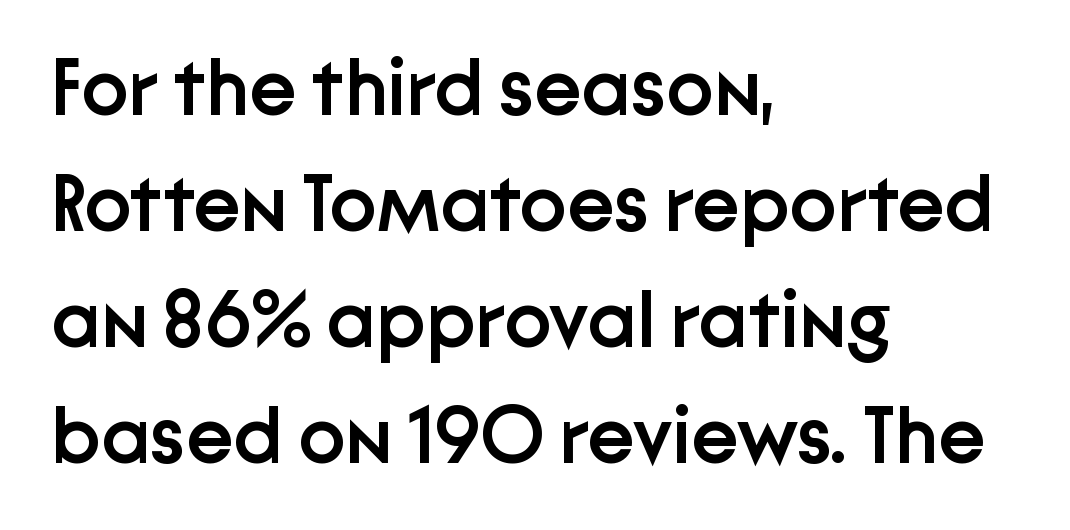
Q: Is the text bold? A: Semi-bold.
Q: Is the text italic (slanted)? A: No, it is upright.
Q: Is the typeface a serif or a sans-serif typeface? A: Sans-serif.
Q: Is the text underlined? A: No.
Q: How is the paragraph aligned? A: Left-aligned.
Q: Is the spacing between letters normal or unusually wide? A: Normal.
Q: Is the spacing between lines tight, normal or loose? A: Normal.
Q: Width (condensed, normal, or wide)? A: Normal.
Q: Stroke contrast? A: Low.
Q: x-height? A: Medium.
Q: Monospaced? A: No.
